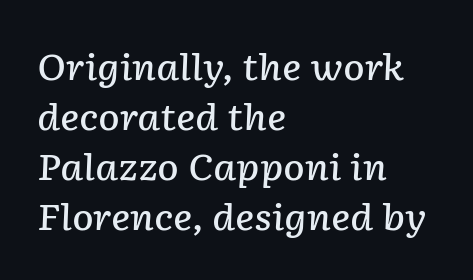
Q: Is the text bold? A: Semi-bold.
Q: Is the text italic (slanted)? A: Yes, it leans right by about 2 degrees.
Q: Is the text underlined? A: No.
Q: How is the paragraph aligned? A: Left-aligned.
Q: Is the spacing between letters normal or unusually wide? A: Normal.
Q: Is the spacing between lines tight, normal or loose? A: Normal.
Q: Width (condensed, normal, or wide)? A: Normal.
Q: Stroke contrast? A: Low.
Q: x-height? A: Medium.
Q: Monospaced? A: No.
